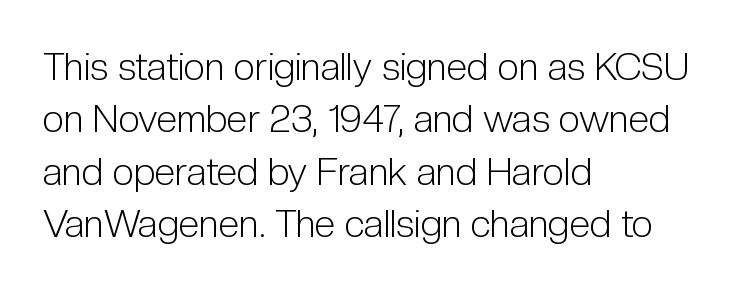
Q: Is the text bold? A: No.
Q: Is the text italic (slanted)? A: No, it is upright.
Q: Is the typeface a serif or a sans-serif typeface? A: Sans-serif.
Q: Is the text underlined? A: No.
Q: How is the paragraph aligned? A: Left-aligned.
Q: Is the spacing between letters normal or unusually wide? A: Normal.
Q: Is the spacing between lines tight, normal or loose? A: Normal.
Q: Width (condensed, normal, or wide)? A: Condensed.
Q: Stroke contrast? A: Low.
Q: x-height? A: Medium.
Q: Monospaced? A: No.
